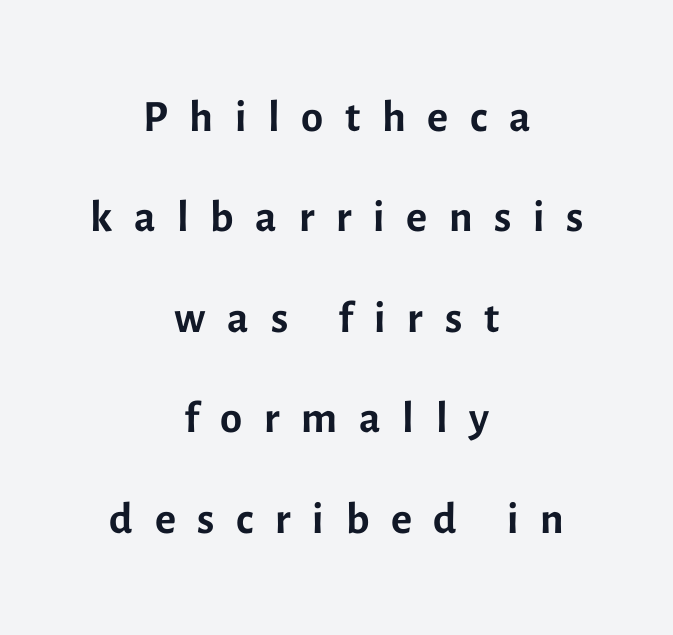
Lines of text with bare space underneath. In terms of letterspacing, this is a distinctly airy, spread setting. Note the varied advance widths — an 'i' is clearly narrower than an 'm'. The paragraph shown floats in the horizontal middle. This block has exactly the height ordinary leading produces.
